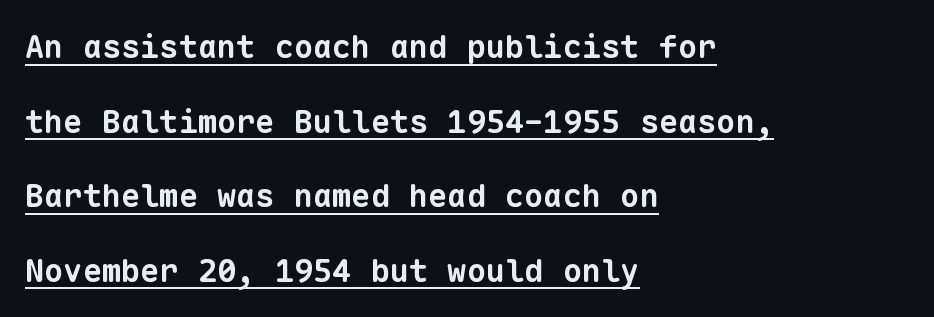
{"serif": "no", "bold": "yes", "weight": "bold", "width": "normal", "stroke_contrast": "low", "x_height": "medium", "monospaced": "yes", "underline": "yes", "align": "left", "line_spacing": "loose", "line_spacing_ratio": 2.33, "letter_spacing": "normal", "letter_spacing_em": 0.0, "glyph_px": 32}
